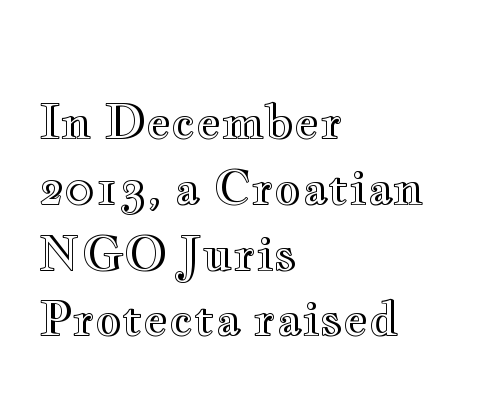
The image shows 47 px wide type, upright; set left-aligned, normal line spacing (1.4x), normal letter spacing, not underlined; a small x-height.
